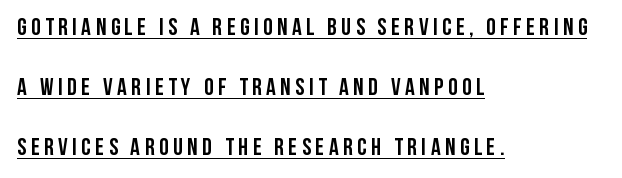
Compared with typical paragraphs, the rows here are farther apart. Posture: straight, roman, zero tilt. Typesetter's note: full bold, strokes at maximum text heaviness. Is there an underline? Yes — a line sits under the letters. Leftover space on each line is placed entirely after the last word.
